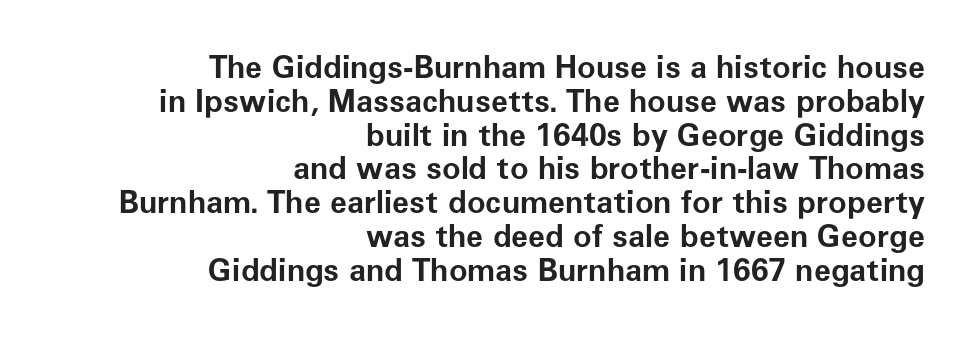
Q: Is the text bold? A: Yes.
Q: Is the text italic (slanted)? A: No, it is upright.
Q: Is the typeface a serif or a sans-serif typeface? A: Sans-serif.
Q: Is the text underlined? A: No.
Q: How is the paragraph aligned? A: Right-aligned.
Q: Is the spacing between letters normal or unusually wide? A: Normal.
Q: Is the spacing between lines tight, normal or loose? A: Tight.
Q: Width (condensed, normal, or wide)? A: Normal.
Q: Stroke contrast? A: Low.
Q: x-height? A: Medium.
Q: Monospaced? A: No.
